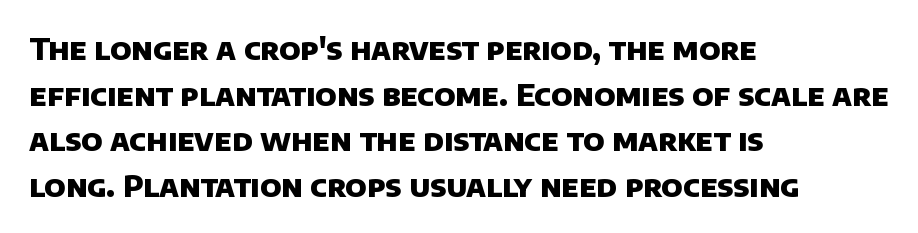
The image shows 30 px heavy sans-serif type; set left-aligned, normal line spacing (1.52x), normal letter spacing, not underlined; low stroke contrast and a large x-height.
